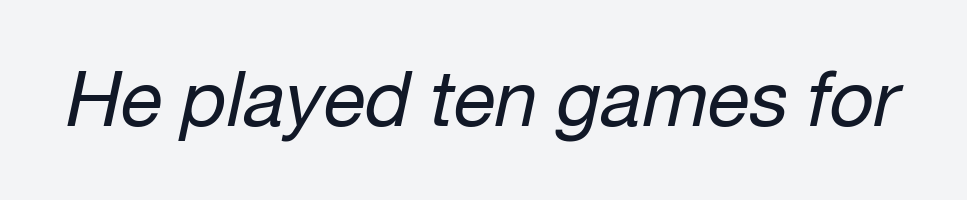
Caption: standard tracking, unaltered. Quick note: italic. Letters rest on an invisible, unmarked baseline. Weight: not bold — regular or lighter.
